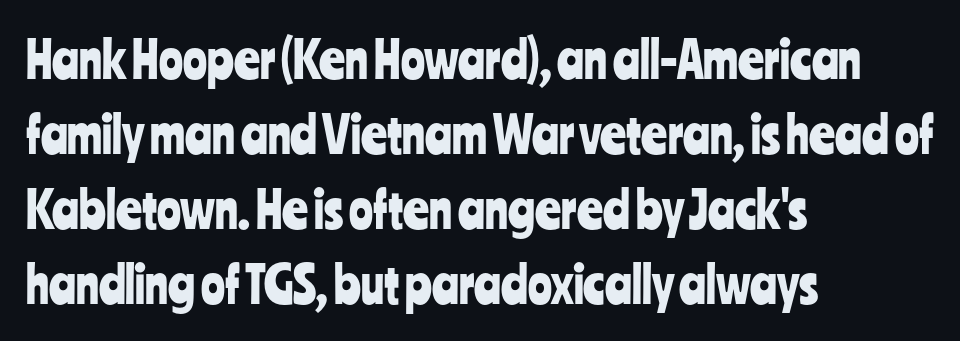
Q: Is the text italic (slanted)? A: No, it is upright.
Q: Is the typeface a serif or a sans-serif typeface? A: Sans-serif.
Q: Is the text underlined? A: No.
Q: How is the paragraph aligned? A: Left-aligned.
Q: Is the spacing between letters normal or unusually wide? A: Normal.
Q: Is the spacing between lines tight, normal or loose? A: Normal.
Q: Width (condensed, normal, or wide)? A: Condensed.
Q: Stroke contrast? A: Low.
Q: x-height? A: Medium.
Q: Monospaced? A: No.
